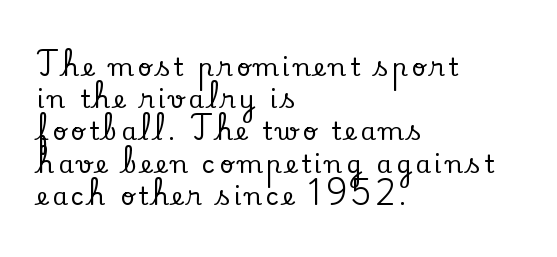
The image shows 25 px text type, upright; set left-aligned, normal line spacing (1.29x), not underlined.
